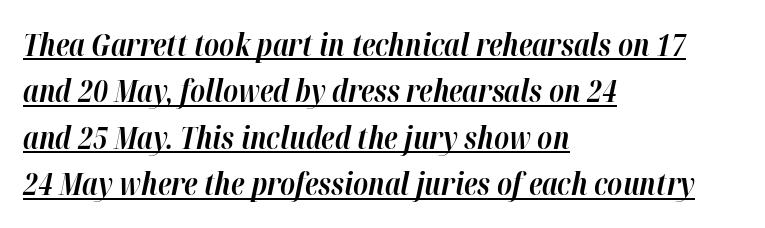
The image shows 30 px bold type, italic (leaning right); set left-aligned, normal line spacing (1.55x), normal letter spacing, underlined; high stroke contrast and a medium x-height.
